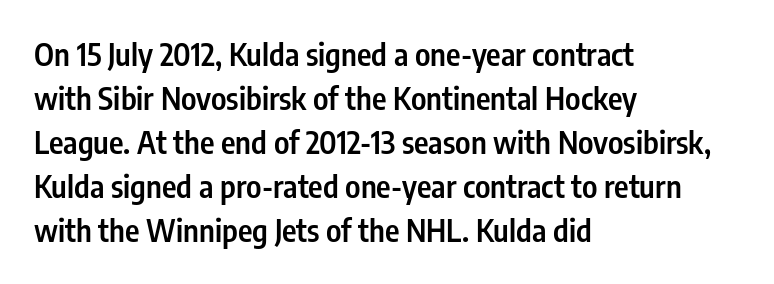
Q: Is the text bold? A: Semi-bold.
Q: Is the text italic (slanted)? A: No, it is upright.
Q: Is the typeface a serif or a sans-serif typeface? A: Sans-serif.
Q: Is the text underlined? A: No.
Q: How is the paragraph aligned? A: Left-aligned.
Q: Is the spacing between letters normal or unusually wide? A: Normal.
Q: Is the spacing between lines tight, normal or loose? A: Normal.
Q: Width (condensed, normal, or wide)? A: Condensed.
Q: Stroke contrast? A: Low.
Q: x-height? A: Medium.
Q: Monospaced? A: No.
